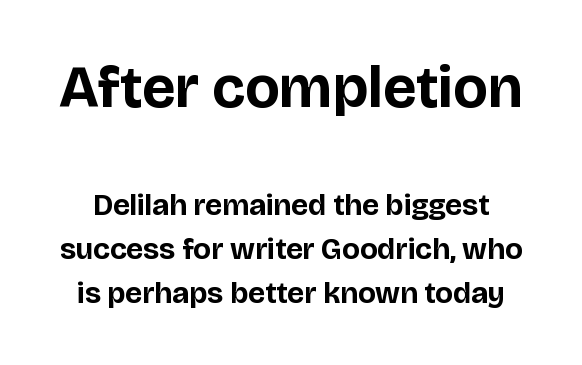
{"serif": "no", "italic": "no", "bold": "yes", "weight": "bold", "width": "normal", "stroke_contrast": "low", "x_height": "large", "monospaced": "no", "underline": "no", "line_spacing": "normal", "line_spacing_ratio": 1.48, "letter_spacing": "normal", "letter_spacing_em": 0.0, "larger_block": "first", "size_ratio": 1.97, "glyph_px": 59}
